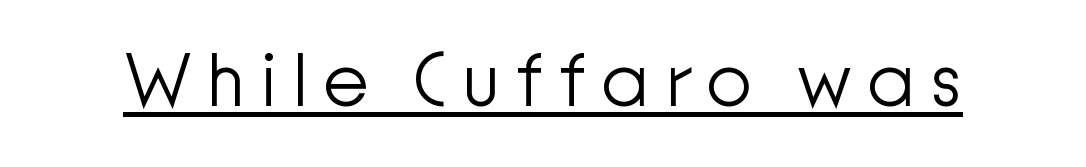
Examine the stroke ends and you'll find no serifs. Stems here are at most as thick as an everyday book face. In terms of posture, this sample is upright. Emphasis is given by a line drawn under the lettering. Each letter keeps its own natural width here, so spacing adapts to shape.
